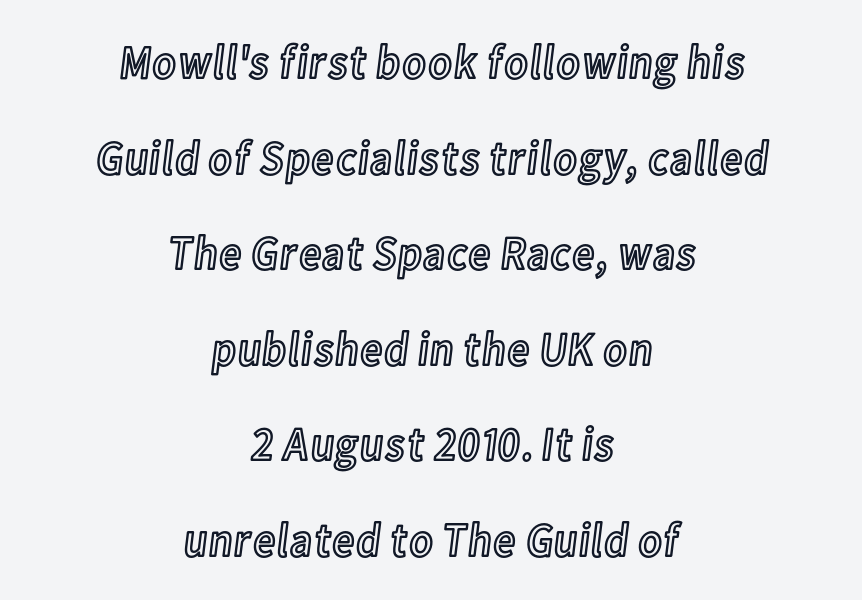
This rendering features lettering with no underline. Looks like regular typesetting: each glyph gets only the width it needs. Successive baselines arrive slowly, with a big drop between each. Every row of glyphs is offset so its center matches the block's center.
